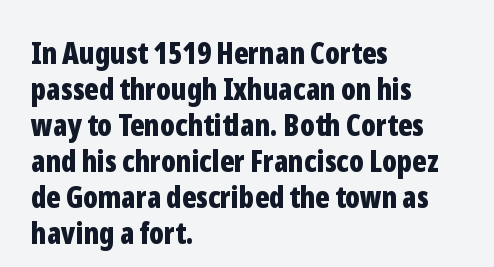
{"serif": "no", "italic": "no", "bold": "yes", "weight": "bold", "width": "condensed", "stroke_contrast": "low", "x_height": "medium", "monospaced": "no", "underline": "no", "align": "left", "line_spacing_ratio": 1.2, "letter_spacing": "normal", "letter_spacing_em": 0.0, "glyph_px": 30}
